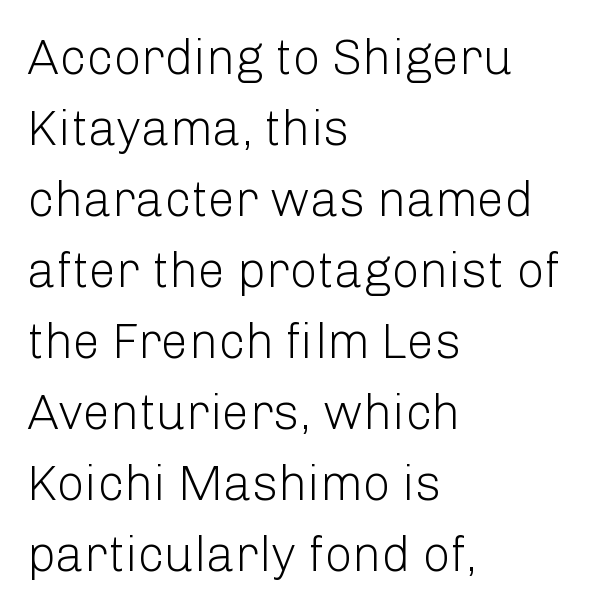
Nobody touched the tracking dial on this one. A clean baseline with only descenders dipping below it. A light-to-regular cut is what we see here. The specimen reads as upright at a glance. Think of a printed novel: that variable character pitch is what you see here.
